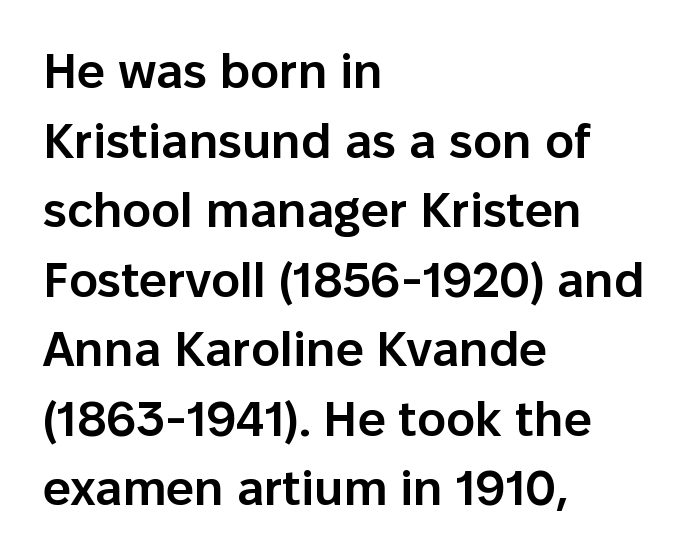
The image shows 49 px semibold sans-serif type, upright; set left-aligned, normal line spacing (1.42x), normal letter spacing, not underlined; low stroke contrast and a medium x-height.
